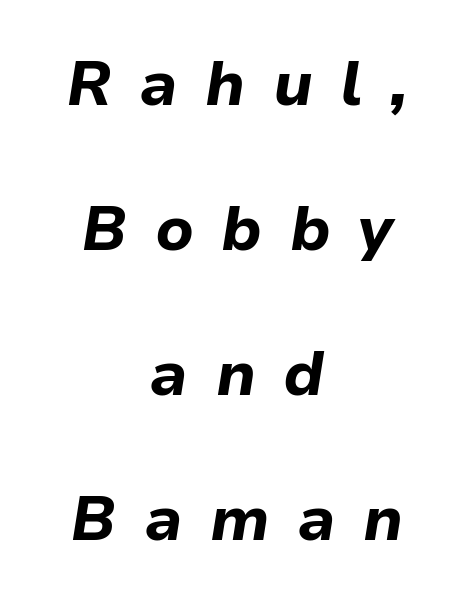
The image shows 62 px bold type, italic (leaning right); set centered, loose line spacing (2.34x), unusually wide letter spacing (+0.44 em), not underlined; low stroke contrast and a medium x-height.
